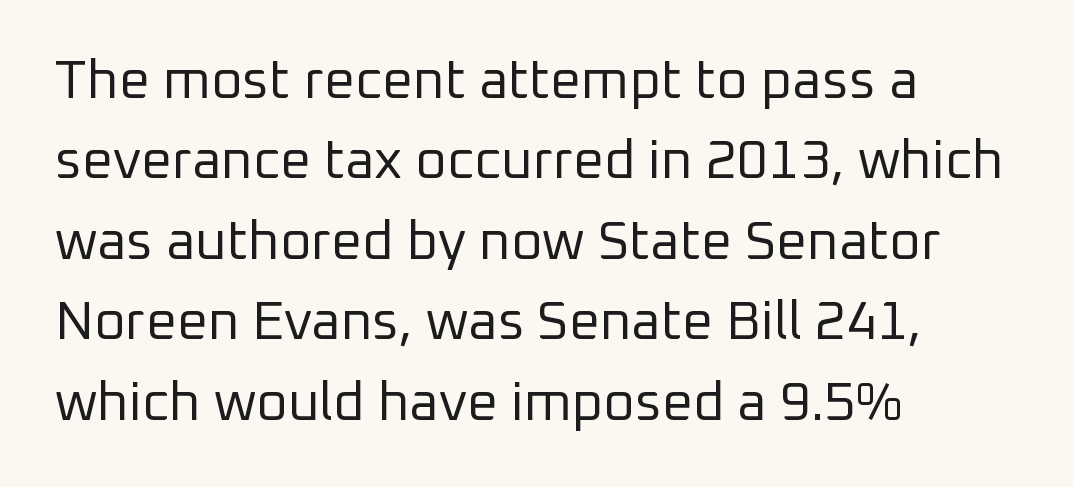
Q: Is the text bold? A: No.
Q: Is the text italic (slanted)? A: No, it is upright.
Q: Is the typeface a serif or a sans-serif typeface? A: Sans-serif.
Q: Is the text underlined? A: No.
Q: How is the paragraph aligned? A: Left-aligned.
Q: Is the spacing between letters normal or unusually wide? A: Normal.
Q: Is the spacing between lines tight, normal or loose? A: Normal.
Q: Width (condensed, normal, or wide)? A: Normal.
Q: Stroke contrast? A: Low.
Q: x-height? A: Medium.
Q: Monospaced? A: No.
